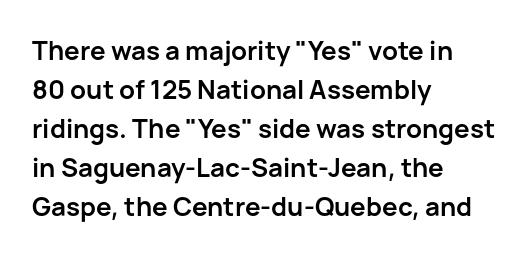
{"italic": "no", "bold": "yes", "underline": "no", "align": "left", "line_spacing": "normal", "line_spacing_ratio": 1.5, "letter_spacing": "normal", "letter_spacing_em": 0.0, "glyph_px": 26}
